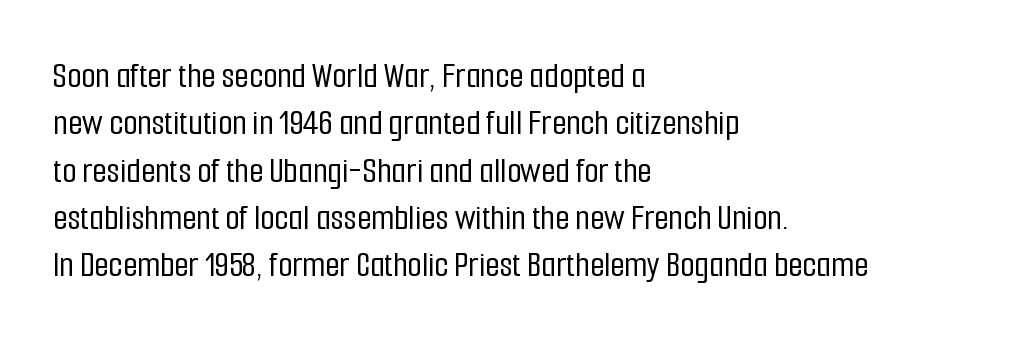
No feet cap the strokes, marking this as sans-serif type. The designer left line spacing at the default. There is no visible air inserted between adjacent glyphs. Caption: multi-line text, flush left, ragged right. The face used here is proportionally spaced, like ordinary book or web type. This is the regular roman posture of the typeface.
